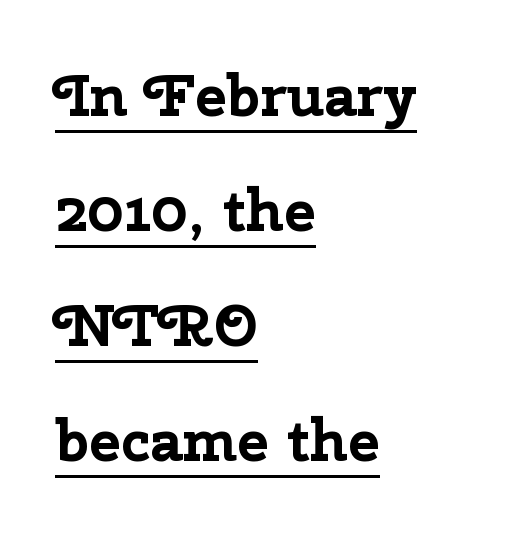
Q: Is the text bold? A: Yes.
Q: Is the text italic (slanted)? A: No, it is upright.
Q: Is the typeface a serif or a sans-serif typeface? A: Sans-serif.
Q: Is the text underlined? A: Yes.
Q: How is the paragraph aligned? A: Left-aligned.
Q: Is the spacing between letters normal or unusually wide? A: Normal.
Q: Is the spacing between lines tight, normal or loose? A: Loose.
Q: Width (condensed, normal, or wide)? A: Normal.
Q: Stroke contrast? A: Low.
Q: x-height? A: Medium.
Q: Monospaced? A: No.
